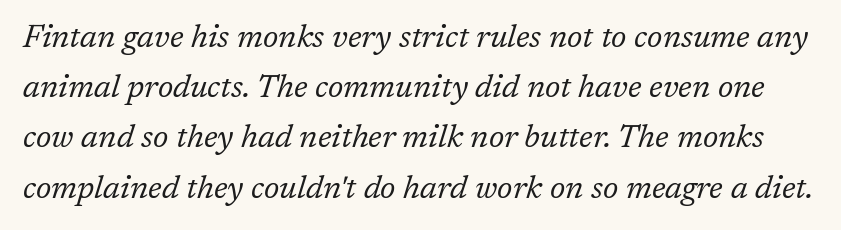
The letters are slanted; this is an italic face. Spacing verdict: proportional, widths tailored to each character. These lines are composed in type with serifs. These lines keep a tight, regular rhythm from letter to letter. Descenders hang freely into open space. Vertical spacing — default.
